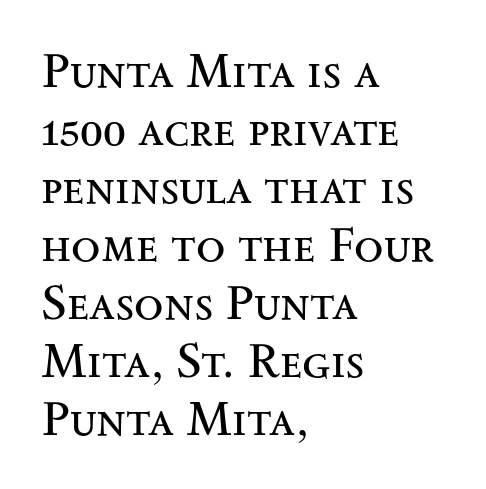
Q: Is the text bold? A: No.
Q: Is the text italic (slanted)? A: No, it is upright.
Q: Is the typeface a serif or a sans-serif typeface? A: Serif.
Q: Is the text underlined? A: No.
Q: How is the paragraph aligned? A: Left-aligned.
Q: Is the spacing between letters normal or unusually wide? A: Normal.
Q: Width (condensed, normal, or wide)? A: Wide.
Q: Stroke contrast? A: Medium.
Q: x-height? A: Small.
Q: Monospaced? A: No.
